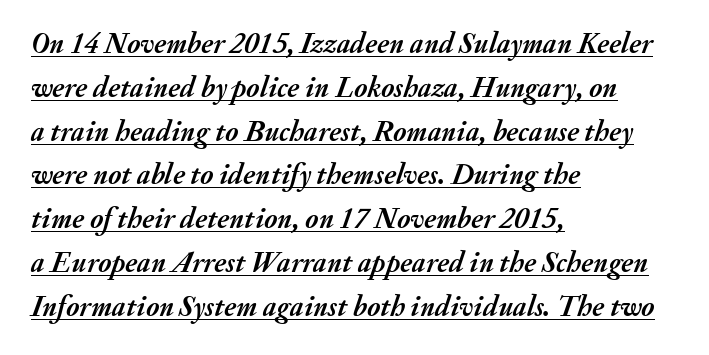
Q: Is the text bold? A: Yes.
Q: Is the text italic (slanted)? A: Yes, it leans right by about 20 degrees.
Q: Is the text underlined? A: Yes.
Q: How is the paragraph aligned? A: Left-aligned.
Q: Is the spacing between letters normal or unusually wide? A: Normal.
Q: Is the spacing between lines tight, normal or loose? A: Normal.
Q: Width (condensed, normal, or wide)? A: Normal.
Q: Stroke contrast? A: Medium.
Q: x-height? A: Small.
Q: Monospaced? A: No.
